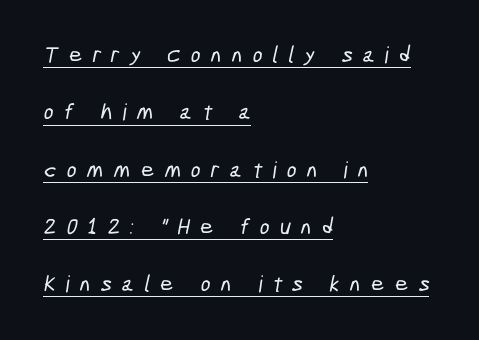
Inter-character spacing is expanded well beyond the font's built-in metrics. The rendering uses a large line-height, opening up the rows. A continuous stroke trails under the words, as in a hyperlink. Visually the block forms a straight wall on the left and a jagged coastline on the right.
